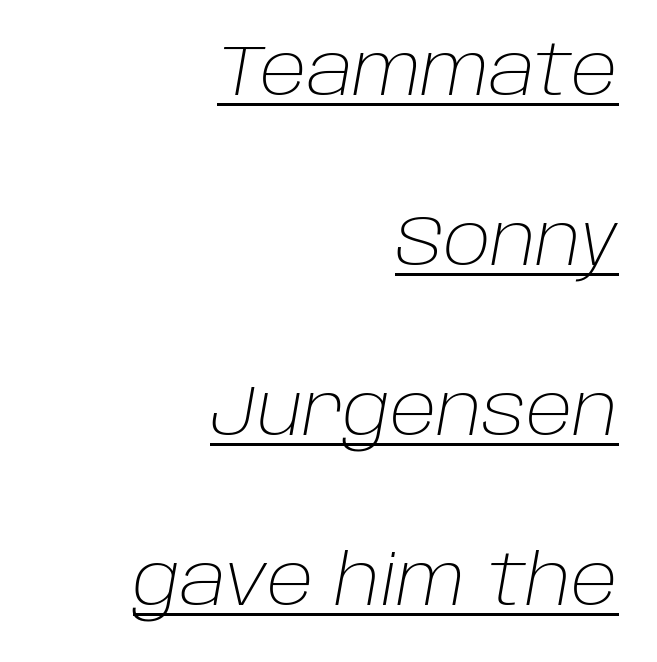
Q: Is the text bold? A: No.
Q: Is the text italic (slanted)? A: Yes, it leans right by about 10 degrees.
Q: Is the text underlined? A: Yes.
Q: How is the paragraph aligned? A: Right-aligned.
Q: Is the spacing between letters normal or unusually wide? A: Normal.
Q: Is the spacing between lines tight, normal or loose? A: Loose.
Q: Width (condensed, normal, or wide)? A: Normal.
Q: Stroke contrast? A: Low.
Q: x-height? A: Large.
Q: Monospaced? A: No.
